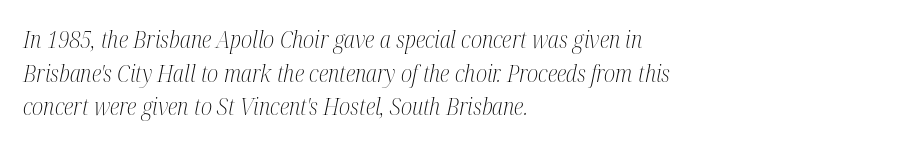
{"italic": "yes", "lean": "right", "slant_degrees": 12, "bold": "no", "underline": "no", "align": "left", "line_spacing": "normal", "line_spacing_ratio": 1.46, "letter_spacing": "normal", "letter_spacing_em": 0.0, "glyph_px": 23}
